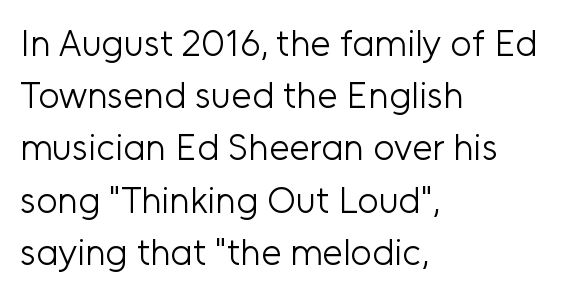
The image shows 37 px light sans-serif type, upright; set left-aligned, normal line spacing (1.41x), normal letter spacing, not underlined; low stroke contrast and a medium x-height.
